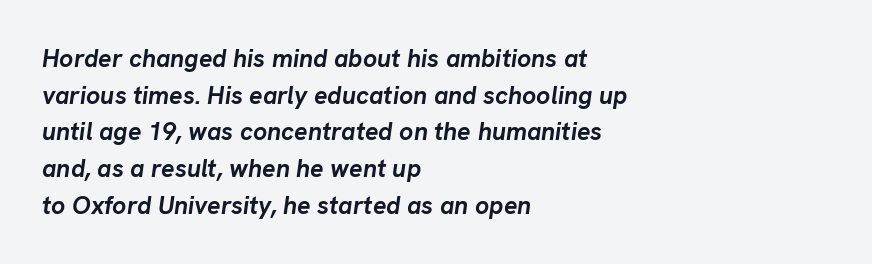
The image shows 25 px bold type, italic (leaning right); set left-aligned, normal line spacing (1.47x), normal letter spacing, not underlined.
